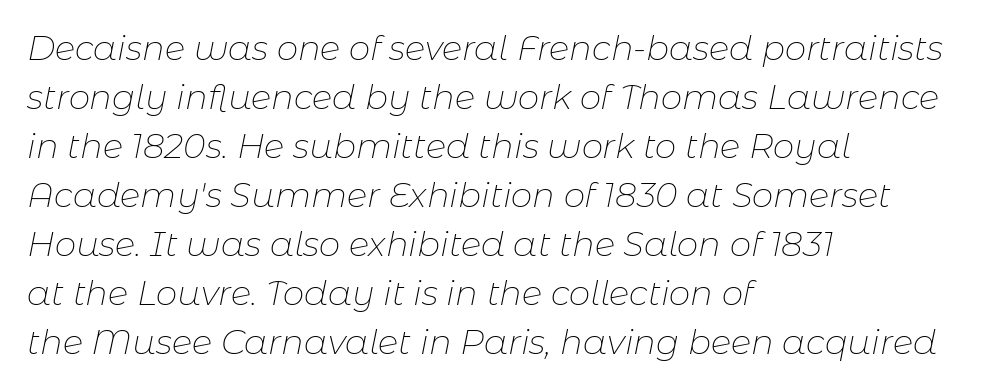
Q: Is the text bold? A: No.
Q: Is the text italic (slanted)? A: Yes, it leans right by about 11 degrees.
Q: Is the text underlined? A: No.
Q: How is the paragraph aligned? A: Left-aligned.
Q: Is the spacing between letters normal or unusually wide? A: Normal.
Q: Is the spacing between lines tight, normal or loose? A: Normal.
Q: Width (condensed, normal, or wide)? A: Normal.
Q: Stroke contrast? A: Low.
Q: x-height? A: Medium.
Q: Monospaced? A: No.
